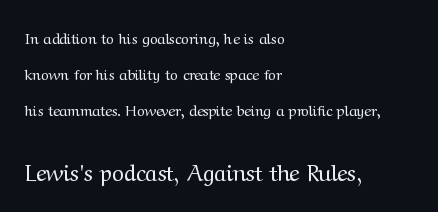
{"italic": "no", "bold": "no", "underline": "no", "align": "left", "line_spacing": "loose", "line_spacing_ratio": 2.41, "letter_spacing": "normal", "letter_spacing_em": 0.0, "larger_block": "second", "size_ratio": 1.53, "glyph_px": 23}
